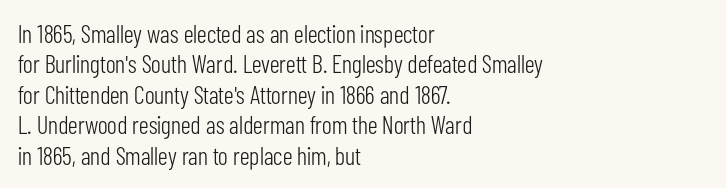
The image shows 25 px text type, upright; set left-aligned, line spacing 1.22x, normal letter spacing, not underlined.
